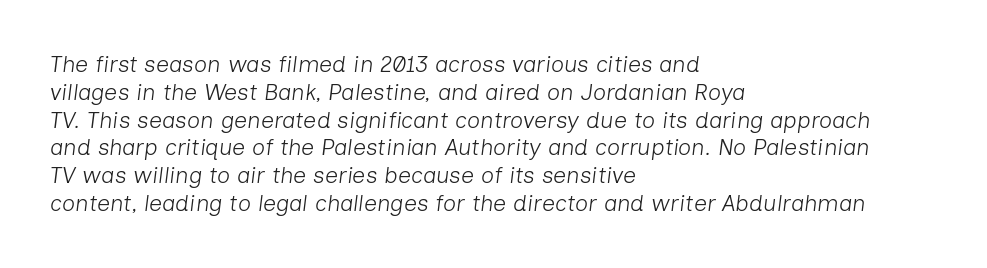
Q: Is the text bold? A: No.
Q: Is the text italic (slanted)? A: Yes, it leans right by about 7 degrees.
Q: Is the text underlined? A: No.
Q: How is the paragraph aligned? A: Left-aligned.
Q: Is the spacing between letters normal or unusually wide? A: Normal.
